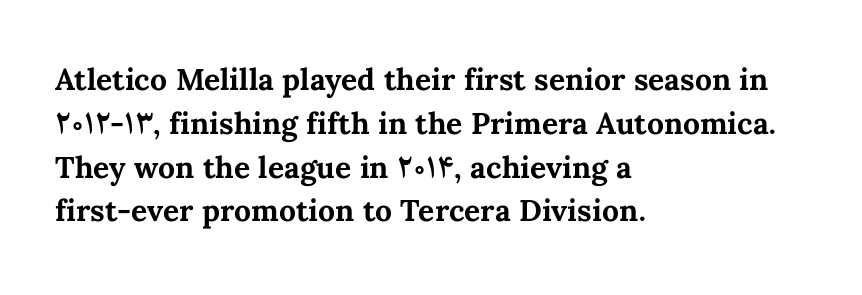
The tracking reads as untouched default to a designer's eye. The font's upright variant was chosen for this text. The face used here is proportionally spaced, like ordinary book or web type. Descenders are the only things crossing below the line.
